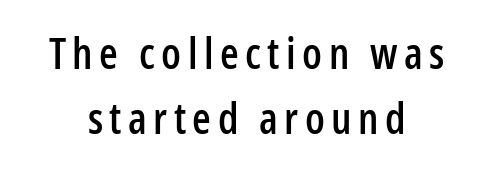
The image shows 43 px condensed sans-serif type, upright; set centered, normal line spacing (1.52x), not underlined; low stroke contrast and a medium x-height.
